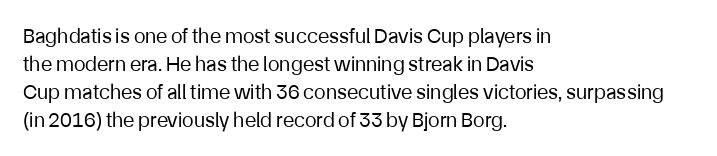
{"italic": "no", "bold": "no", "underline": "no", "align": "left", "line_spacing": "normal", "line_spacing_ratio": 1.33, "letter_spacing": "normal", "letter_spacing_em": 0.0, "glyph_px": 21}
